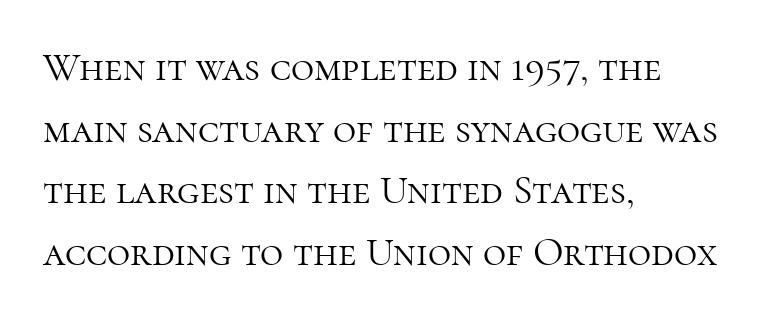
The image shows 40 px light serif type, upright; set left-aligned, normal line spacing (1.54x), normal letter spacing, not underlined; high stroke contrast and a medium x-height.
